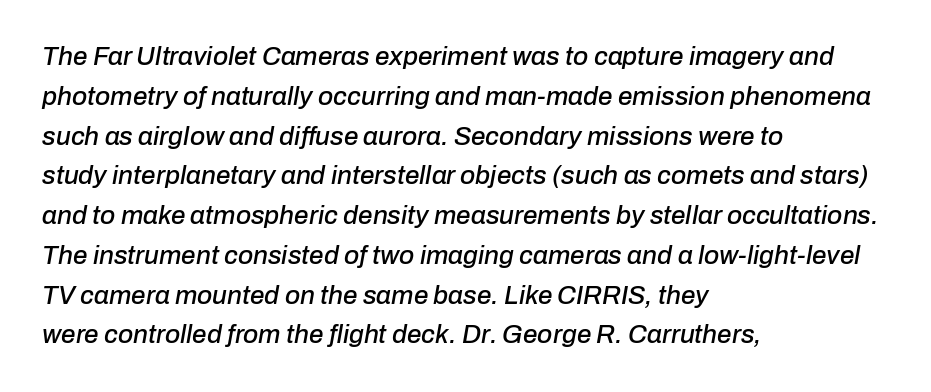
The image shows 26 px text type, italic (leaning right); set left-aligned, normal line spacing (1.53x), normal letter spacing, not underlined.
